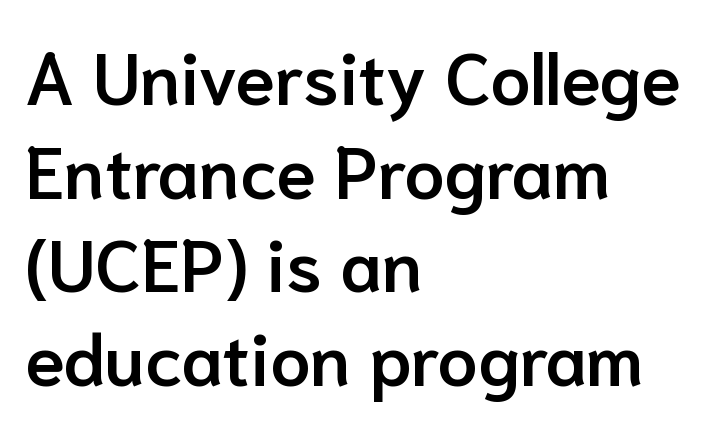
The image shows 72 px semibold sans-serif type, upright; set left-aligned, normal line spacing (1.3x), normal letter spacing, not underlined; low stroke contrast and a medium x-height.
